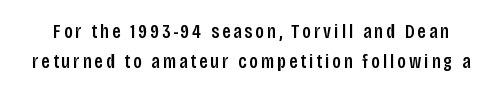
Q: Is the text italic (slanted)? A: No, it is upright.
Q: Is the text underlined? A: No.
Q: Is the spacing between lines tight, normal or loose? A: Normal.
